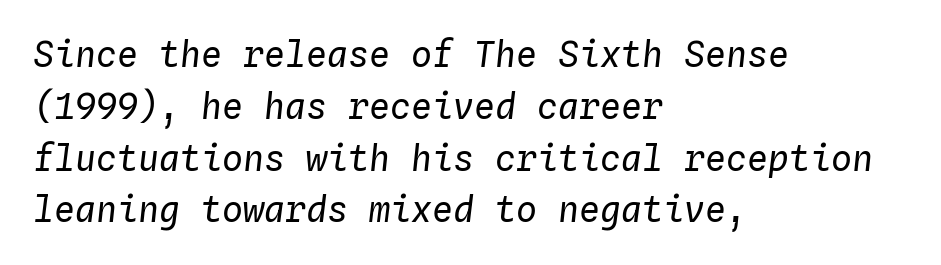
Is there much room between lines? A standard amount, neither cramped nor airy. The letters look calm and open, with moderate or lighter stems. Letters rest on an invisible, unmarked baseline. The font's italic variant was chosen for this text. The passage shown is typed in a monospace face where columns stay perfectly aligned.
